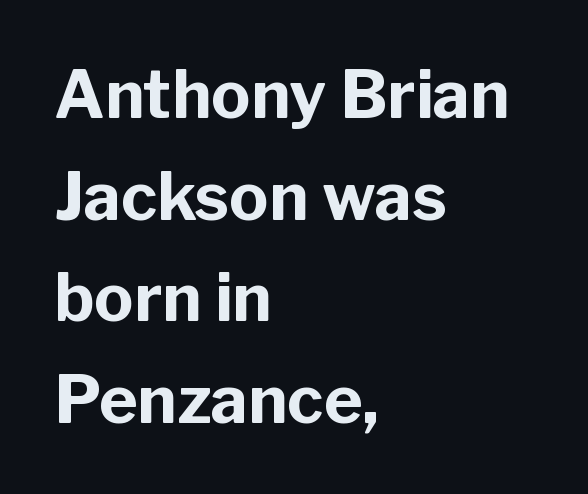
The axis of the letterforms is exactly vertical. These words are printed bold, with thick strokes throughout. Letterform terminals end flat and unadorned throughout the passage. How are the letters spaced? Ordinarily, with no added tracking.
